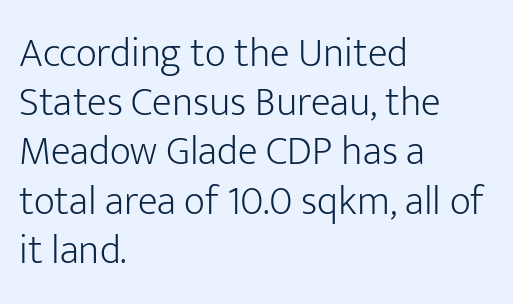
The image shows 41 px light sans-serif type, upright; set left-aligned, line spacing 1.2x, normal letter spacing, not underlined; low stroke contrast and a medium x-height.
